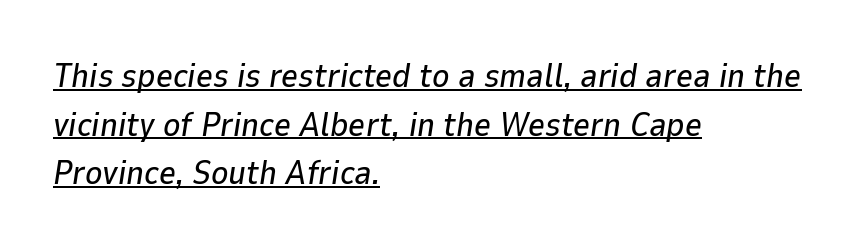
The font's italic variant was chosen for this text. Students, note that the glyphs here touch the page at normal intervals. The letters advance in unequal steps, a hallmark of proportional type. The rendered words wear a rule along their underside. Each line starts at the same left margin while the right side varies. The leading is moderate, giving the passage an even texture.
